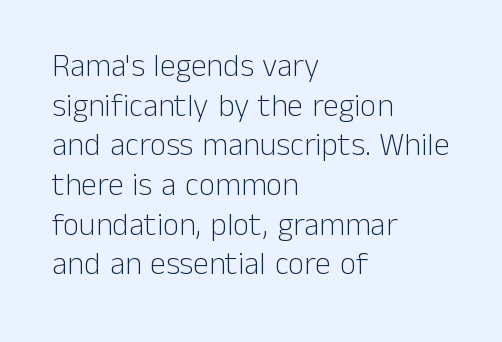
{"serif": "no", "italic": "no", "bold": "no", "weight": "light", "width": "normal", "stroke_contrast": "low", "x_height": "medium", "monospaced": "no", "underline": "no", "align": "left", "line_spacing_ratio": 1.24, "letter_spacing": "normal", "letter_spacing_em": 0.0, "glyph_px": 32}
